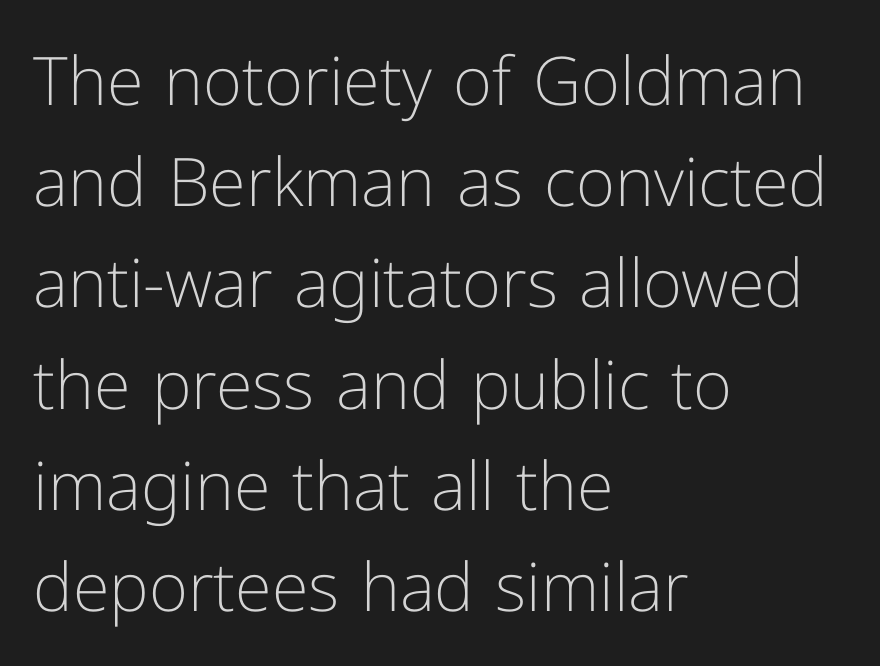
Q: Is the text bold? A: No.
Q: Is the text italic (slanted)? A: No, it is upright.
Q: Is the typeface a serif or a sans-serif typeface? A: Sans-serif.
Q: Is the text underlined? A: No.
Q: How is the paragraph aligned? A: Left-aligned.
Q: Is the spacing between letters normal or unusually wide? A: Normal.
Q: Is the spacing between lines tight, normal or loose? A: Normal.
Q: Width (condensed, normal, or wide)? A: Normal.
Q: Stroke contrast? A: Low.
Q: x-height? A: Medium.
Q: Monospaced? A: No.
